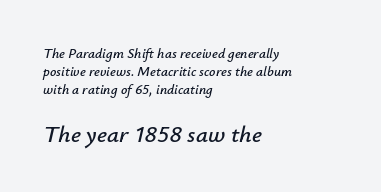
{"italic": "yes", "lean": "right", "slant_degrees": 12, "underline": "no", "align": "left", "line_spacing": "normal", "line_spacing_ratio": 1.27, "letter_spacing": "normal", "letter_spacing_em": 0.0, "larger_block": "second", "size_ratio": 1.71, "glyph_px": 24}
